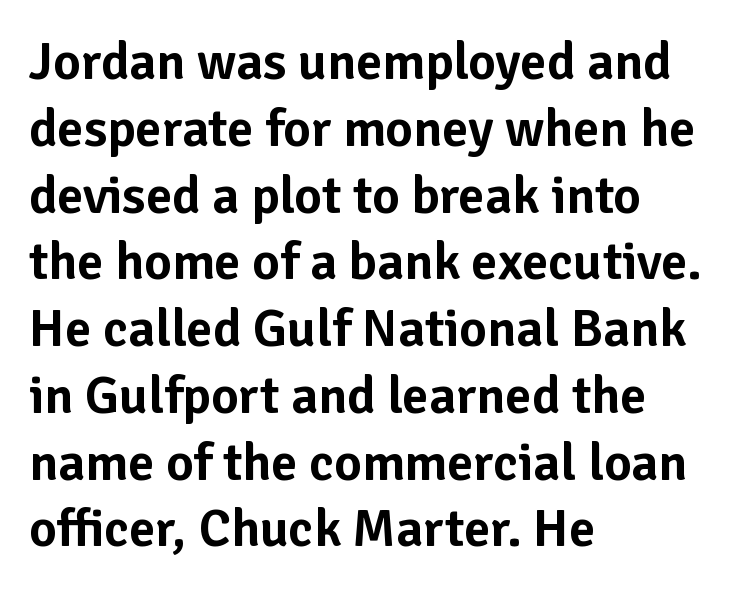
The image shows 53 px sans-serif type, upright; set left-aligned, normal line spacing (1.26x), normal letter spacing, not underlined; low stroke contrast and a medium x-height.
